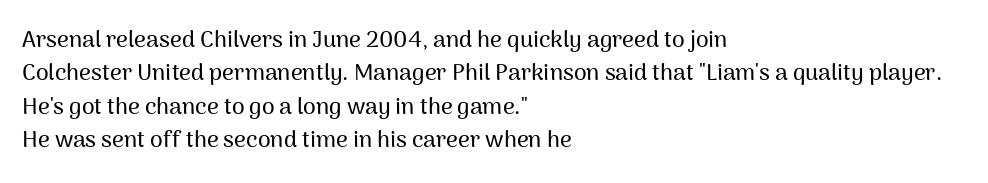
{"italic": "no", "underline": "no", "align": "left", "line_spacing": "normal", "line_spacing_ratio": 1.45, "letter_spacing": "normal", "letter_spacing_em": 0.0, "glyph_px": 23}
